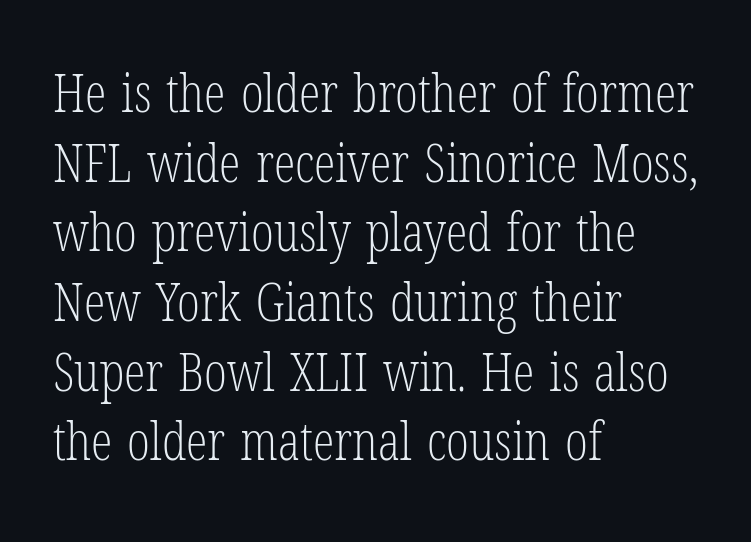
Q: Is the text bold? A: No.
Q: Is the text italic (slanted)? A: No, it is upright.
Q: Is the typeface a serif or a sans-serif typeface? A: Serif.
Q: Is the text underlined? A: No.
Q: How is the paragraph aligned? A: Left-aligned.
Q: Is the spacing between letters normal or unusually wide? A: Normal.
Q: Is the spacing between lines tight, normal or loose? A: Normal.
Q: Width (condensed, normal, or wide)? A: Condensed.
Q: Stroke contrast? A: Low.
Q: x-height? A: Medium.
Q: Monospaced? A: No.
